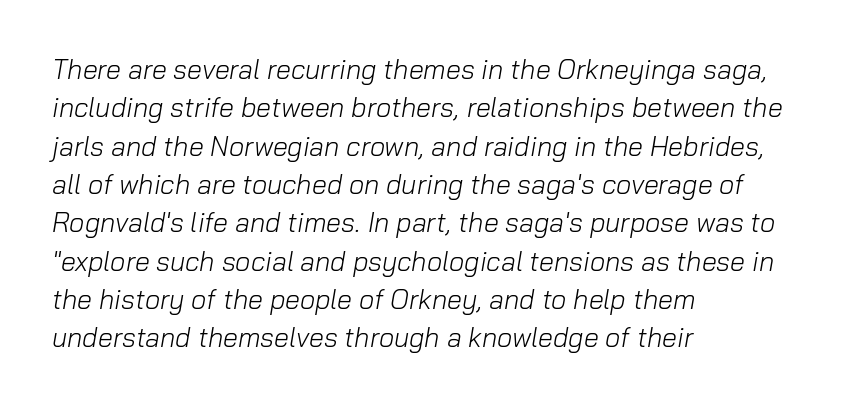
The image shows 27 px text type, italic (leaning right); set left-aligned, normal line spacing (1.42x), normal letter spacing, not underlined.
